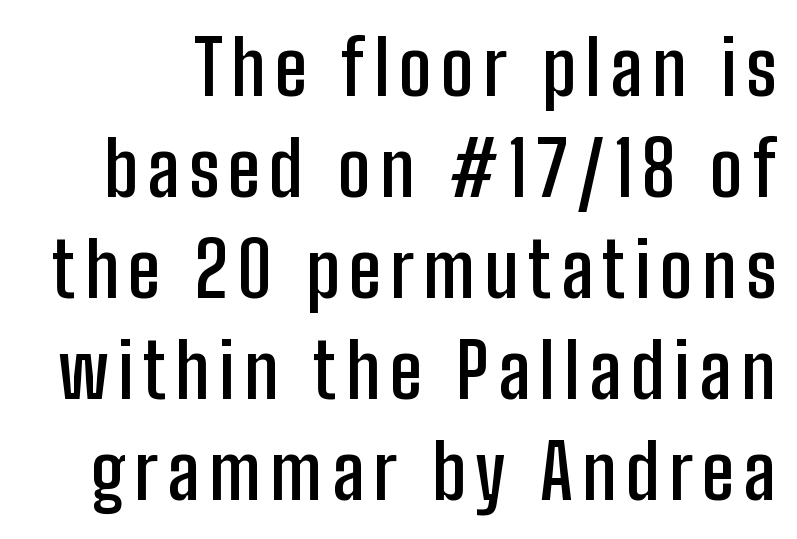
The image shows 76 px semibold, condensed sans-serif type, upright; set normal line spacing (1.33x), not underlined; low stroke contrast and a medium x-height.
